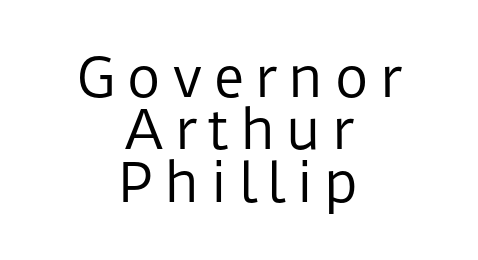
Q: Is the text bold? A: No.
Q: Is the text italic (slanted)? A: No, it is upright.
Q: Is the typeface a serif or a sans-serif typeface? A: Sans-serif.
Q: Is the text underlined? A: No.
Q: How is the paragraph aligned? A: Centered.
Q: Is the spacing between letters normal or unusually wide? A: Unusually wide.
Q: Is the spacing between lines tight, normal or loose? A: Tight.
Q: Width (condensed, normal, or wide)? A: Normal.
Q: Stroke contrast? A: Low.
Q: x-height? A: Medium.
Q: Monospaced? A: No.
